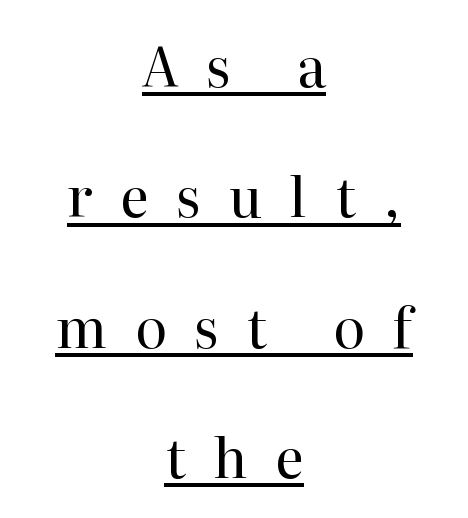
Q: Is the text bold? A: No.
Q: Is the text italic (slanted)? A: No, it is upright.
Q: Is the typeface a serif or a sans-serif typeface? A: Serif.
Q: Is the text underlined? A: Yes.
Q: How is the paragraph aligned? A: Centered.
Q: Is the spacing between letters normal or unusually wide? A: Unusually wide.
Q: Is the spacing between lines tight, normal or loose? A: Loose.
Q: Width (condensed, normal, or wide)? A: Normal.
Q: Stroke contrast? A: High.
Q: x-height? A: Medium.
Q: Monospaced? A: No.
